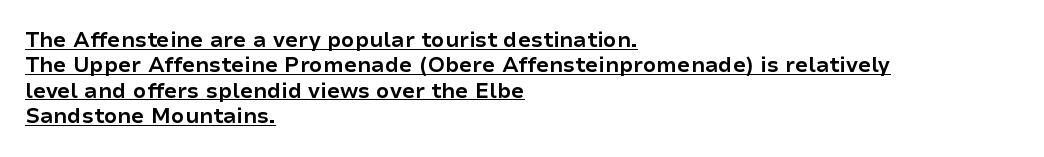
Q: Is the text bold? A: Yes.
Q: Is the text italic (slanted)? A: No, it is upright.
Q: Is the text underlined? A: Yes.
Q: How is the paragraph aligned? A: Left-aligned.
Q: Is the spacing between letters normal or unusually wide? A: Normal.
